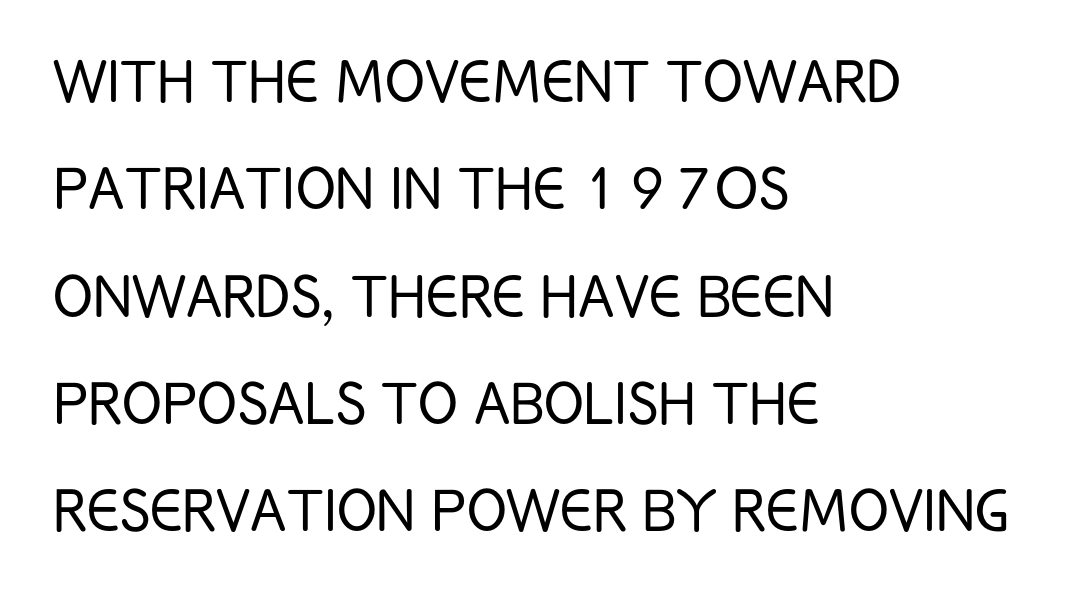
{"serif": "no", "italic": "no", "bold": "no", "weight": "light", "width": "condensed", "stroke_contrast": "low", "x_height": "large", "monospaced": "no", "underline": "no", "align": "left", "line_spacing": "normal", "line_spacing_ratio": 1.45, "letter_spacing": "normal", "letter_spacing_em": 0.0, "glyph_px": 74}
